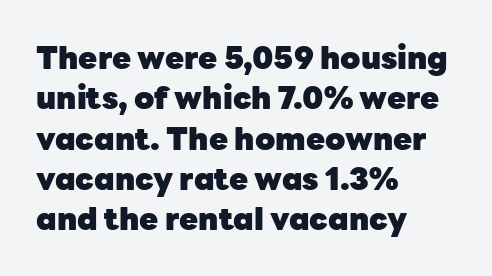
{"serif": "no", "italic": "no", "bold": "yes", "weight": "heavy", "width": "normal", "stroke_contrast": "low", "x_height": "medium", "monospaced": "no", "underline": "no", "align": "left", "line_spacing": "normal", "line_spacing_ratio": 1.3, "letter_spacing": "normal", "letter_spacing_em": 0.0, "glyph_px": 31}
